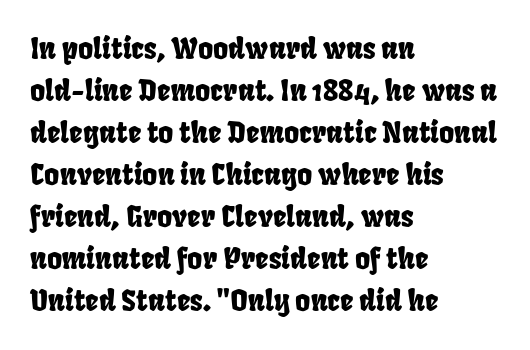
{"serif": "no", "width": "condensed", "stroke_contrast": "low", "x_height": "large", "monospaced": "no", "underline": "no", "align": "left", "line_spacing": "normal", "line_spacing_ratio": 1.45, "letter_spacing": "normal", "letter_spacing_em": 0.0, "glyph_px": 29}
